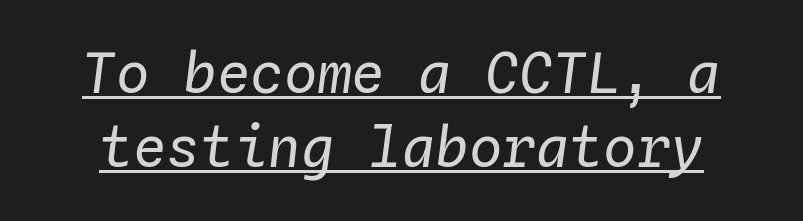
Q: Is the text bold? A: No.
Q: Is the text italic (slanted)? A: Yes, it leans right by about 4 degrees.
Q: Is the text underlined? A: Yes.
Q: Is the spacing between letters normal or unusually wide? A: Normal.
Q: Is the spacing between lines tight, normal or loose? A: Normal.
Q: Width (condensed, normal, or wide)? A: Normal.
Q: Stroke contrast? A: Low.
Q: x-height? A: Medium.
Q: Monospaced? A: Yes.
